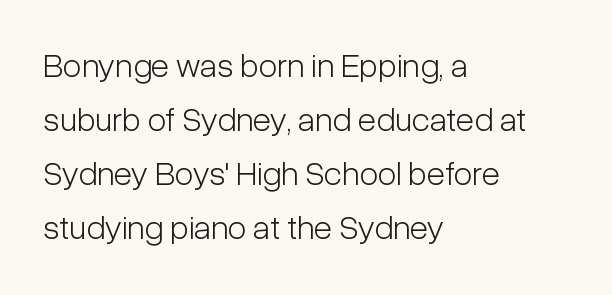
Q: Is the text bold? A: No.
Q: Is the text italic (slanted)? A: No, it is upright.
Q: Is the typeface a serif or a sans-serif typeface? A: Sans-serif.
Q: Is the text underlined? A: No.
Q: How is the paragraph aligned? A: Left-aligned.
Q: Is the spacing between letters normal or unusually wide? A: Normal.
Q: Is the spacing between lines tight, normal or loose? A: Normal.
Q: Width (condensed, normal, or wide)? A: Condensed.
Q: Stroke contrast? A: Low.
Q: x-height? A: Medium.
Q: Monospaced? A: No.
